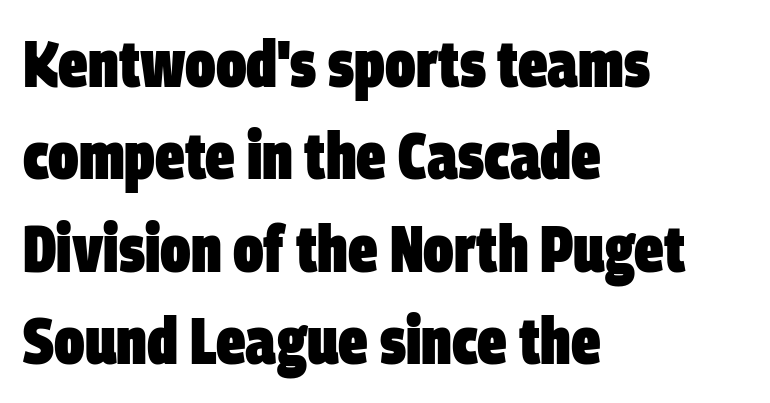
Q: Is the text bold? A: Yes.
Q: Is the typeface a serif or a sans-serif typeface? A: Sans-serif.
Q: Is the text underlined? A: No.
Q: How is the paragraph aligned? A: Left-aligned.
Q: Is the spacing between letters normal or unusually wide? A: Normal.
Q: Is the spacing between lines tight, normal or loose? A: Normal.
Q: Width (condensed, normal, or wide)? A: Condensed.
Q: Stroke contrast? A: Low.
Q: x-height? A: Large.
Q: Monospaced? A: No.
